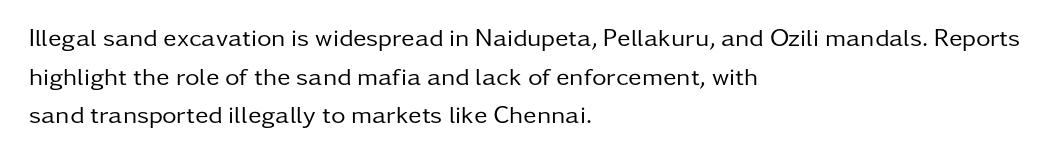
The image shows 25 px text type, upright; set left-aligned, normal line spacing (1.55x), normal letter spacing, not underlined.
